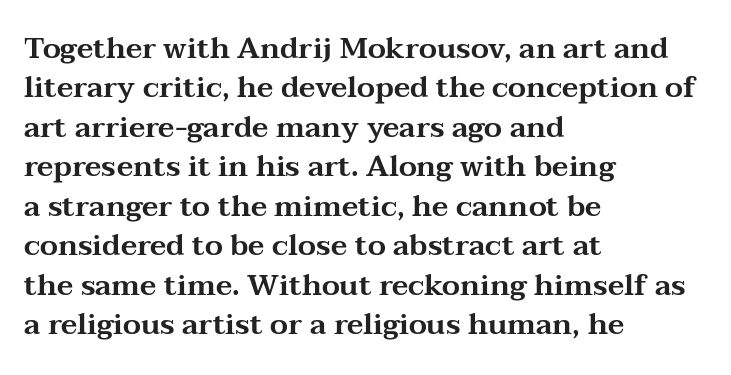
{"serif": "yes", "italic": "no", "width": "wide", "stroke_contrast": "medium", "x_height": "medium", "monospaced": "no", "underline": "no", "align": "left", "line_spacing": "normal", "line_spacing_ratio": 1.36, "letter_spacing": "normal", "letter_spacing_em": 0.0, "glyph_px": 29}
